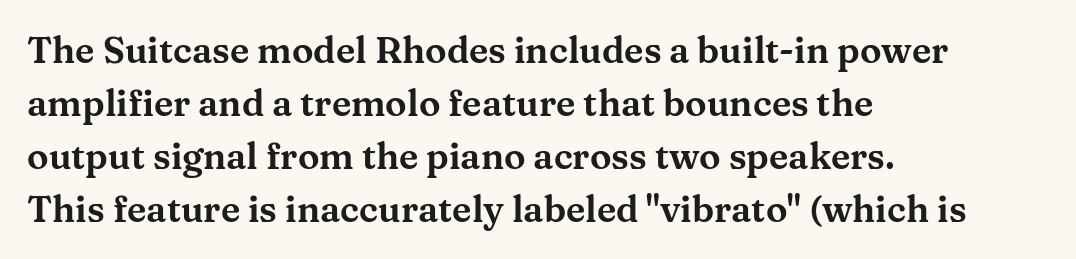
Q: Is the text italic (slanted)? A: No, it is upright.
Q: Is the typeface a serif or a sans-serif typeface? A: Serif.
Q: Is the text underlined? A: No.
Q: How is the paragraph aligned? A: Left-aligned.
Q: Is the spacing between letters normal or unusually wide? A: Normal.
Q: Is the spacing between lines tight, normal or loose? A: Normal.
Q: Width (condensed, normal, or wide)? A: Wide.
Q: Stroke contrast? A: Medium.
Q: x-height? A: Medium.
Q: Monospaced? A: No.
